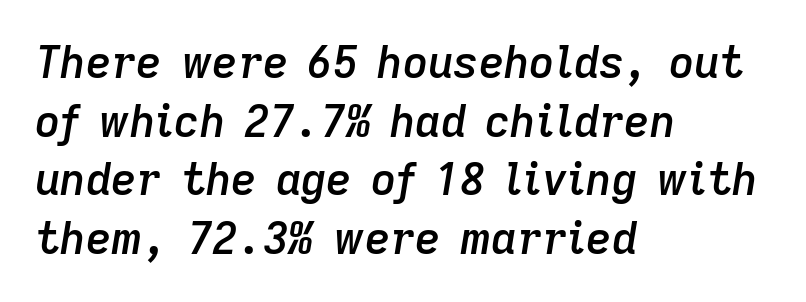
Posture: slanted. Horizontal alignment here is leftward, the default for most running prose. The glyphs have the mass of a demibold cut, below bold. Each letter keeps its own natural width here, so spacing adapts to shape. The rows are spaced the way most documents space them. This rendering leaves character spacing at its baseline value.
